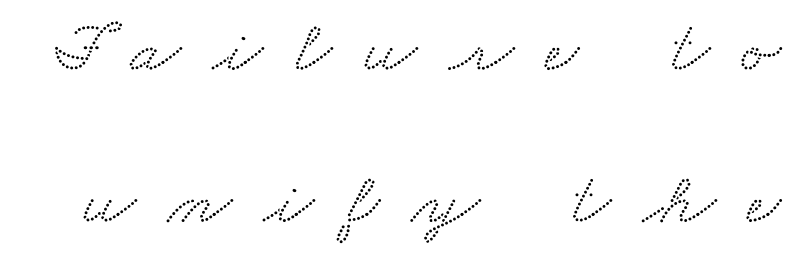
Any mark beneath the type? The region is blank. This is serif lettering, the kind often seen in printed books. Loose tracking; the words dissolve into strings of separated letters. This sample trades compactness for vertical openness between lines. Proportional: the letters do not fall into vertical columns.
